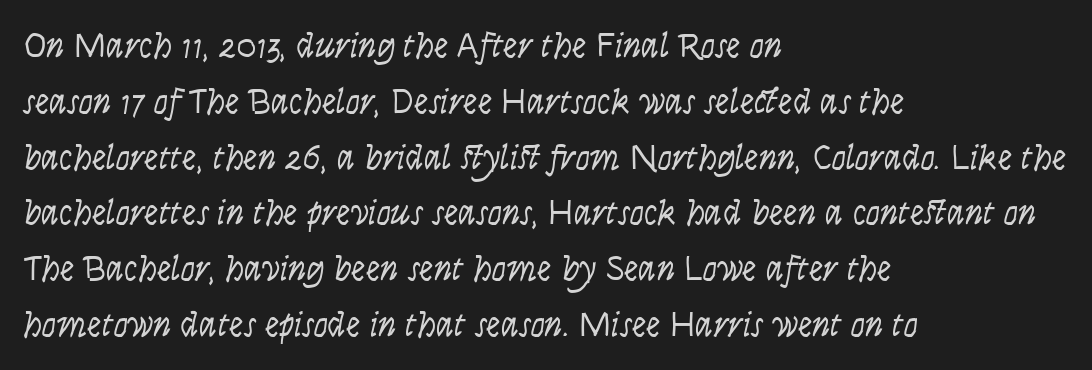
Which margin do the lines hug? The left one — the right edge is uneven. Think of a printed novel: that variable character pitch is what you see here. Stems here are at most as thick as an everyday book face. The baseline area is clear. Whoever set this chose a conventional vertical rhythm.
